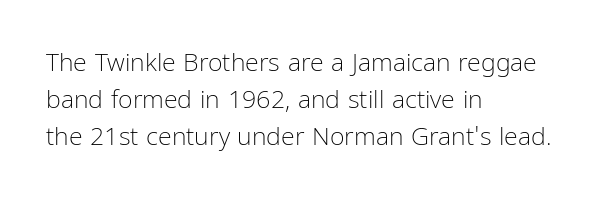
The image shows 25 px text type, upright; set left-aligned, normal line spacing (1.48x), normal letter spacing, not underlined.
